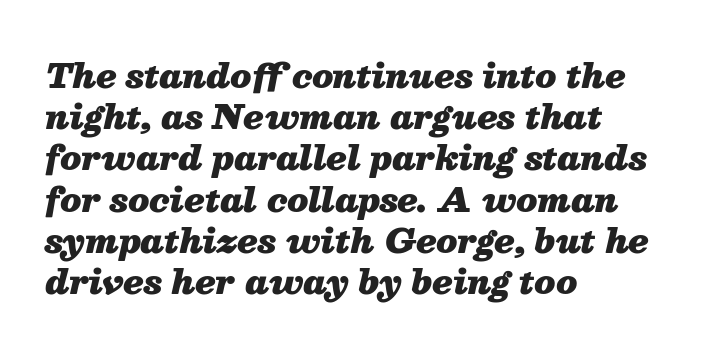
{"italic": "yes", "lean": "right", "slant_degrees": 13, "bold": "yes", "weight": "heavy", "width": "normal", "stroke_contrast": "medium", "x_height": "medium", "monospaced": "no", "underline": "no", "align": "left", "line_spacing": "normal", "line_spacing_ratio": 1.25, "letter_spacing": "normal", "letter_spacing_em": 0.0, "glyph_px": 33}
